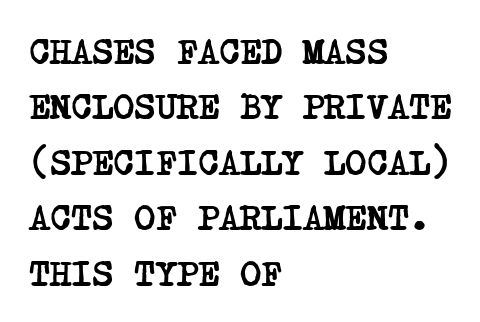
{"serif": "yes", "bold": "yes", "weight": "semibold", "width": "condensed", "stroke_contrast": "low", "x_height": "large", "underline": "no", "align": "left", "line_spacing": "normal", "line_spacing_ratio": 1.54, "letter_spacing": "normal", "letter_spacing_em": 0.0, "glyph_px": 36}
